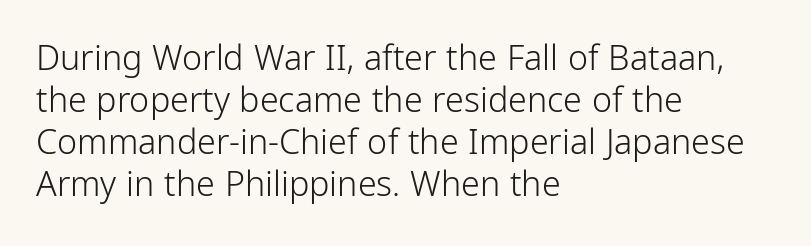
The image shows 34 px light, condensed sans-serif type, upright; set left-aligned, line spacing 1.24x, normal letter spacing, not underlined; low stroke contrast and a medium x-height.
